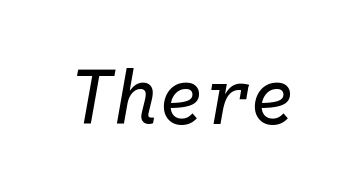
The image shows 76 px regular-weight type, italic (leaning right), monospaced; set normal letter spacing, not underlined; low stroke contrast and a medium x-height.
